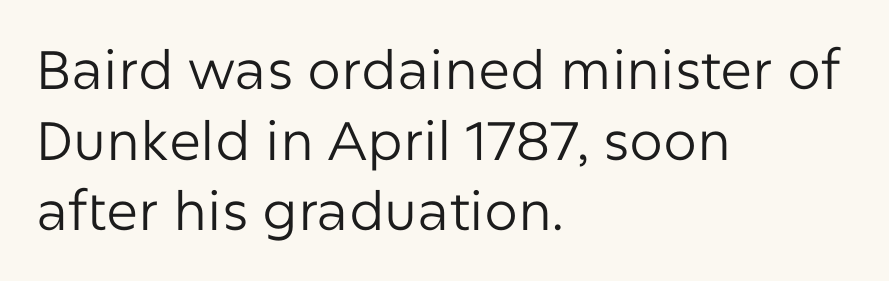
These lines are rendered in a variable-pitch font. A typesetter would mark this as roman, not italic. Letter spacing: default. Rows of type keep a routine distance in the vertical direction. Descenders are the only things crossing below the line. This reads as an unemphasized weight, regular at the heaviest.
